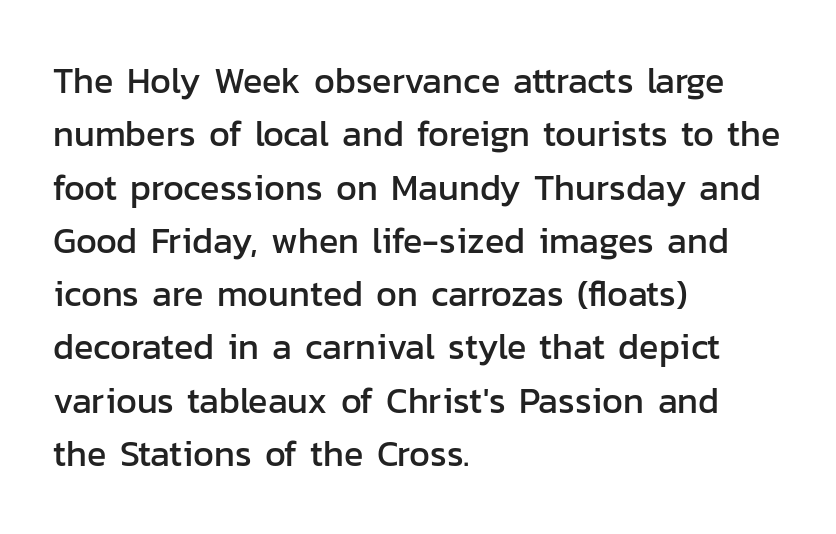
The image shows 36 px sans-serif type, upright; set left-aligned, normal line spacing (1.48x), normal letter spacing, not underlined; low stroke contrast and a medium x-height.
